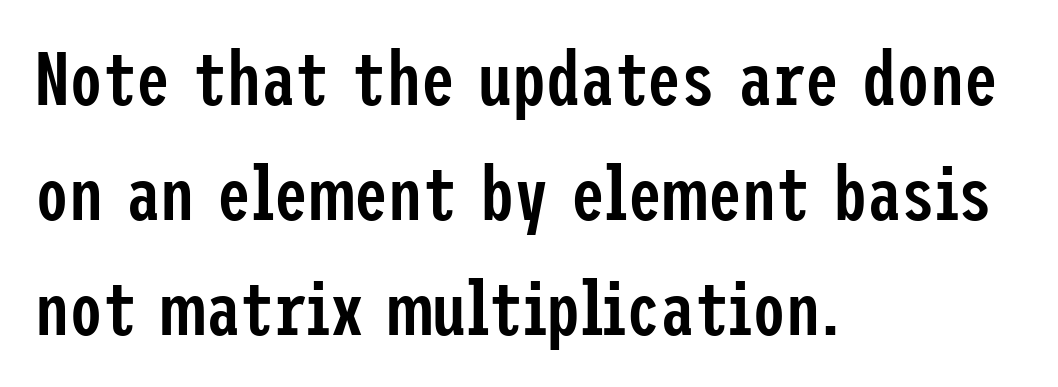
Q: Is the text bold? A: Semi-bold.
Q: Is the text italic (slanted)? A: No, it is upright.
Q: Is the typeface a serif or a sans-serif typeface? A: Sans-serif.
Q: Is the text underlined? A: No.
Q: How is the paragraph aligned? A: Left-aligned.
Q: Is the spacing between letters normal or unusually wide? A: Normal.
Q: Is the spacing between lines tight, normal or loose? A: Normal.
Q: Width (condensed, normal, or wide)? A: Condensed.
Q: Stroke contrast? A: Low.
Q: x-height? A: Medium.
